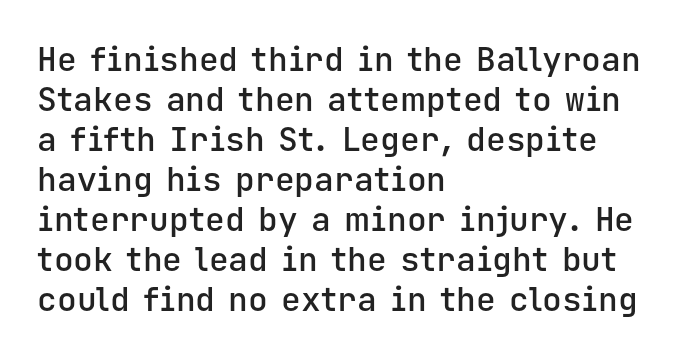
Q: Is the text bold? A: Semi-bold.
Q: Is the text italic (slanted)? A: No, it is upright.
Q: Is the typeface a serif or a sans-serif typeface? A: Sans-serif.
Q: Is the text underlined? A: No.
Q: How is the paragraph aligned? A: Left-aligned.
Q: Is the spacing between letters normal or unusually wide? A: Normal.
Q: Width (condensed, normal, or wide)? A: Normal.
Q: Stroke contrast? A: Low.
Q: x-height? A: Medium.
Q: Monospaced? A: Yes.
